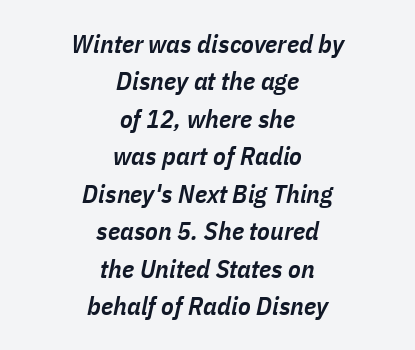
Q: Is the text bold? A: Semi-bold.
Q: Is the text italic (slanted)? A: Yes, it leans right by about 11 degrees.
Q: Is the text underlined? A: No.
Q: How is the paragraph aligned? A: Centered.
Q: Is the spacing between letters normal or unusually wide? A: Normal.
Q: Is the spacing between lines tight, normal or loose? A: Normal.
